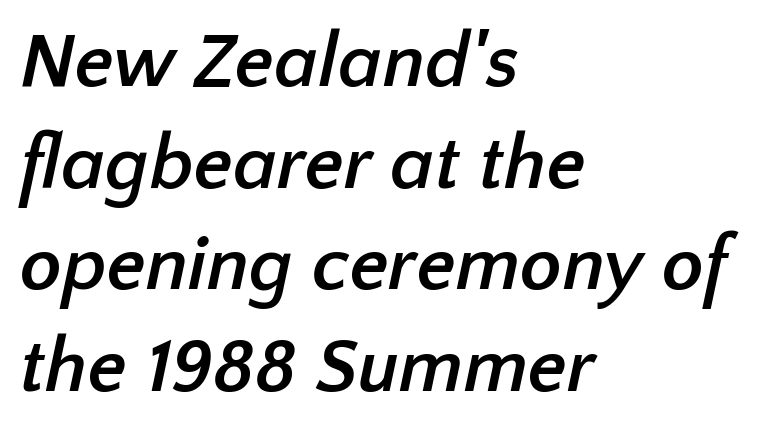
You can tell from the bare stems that sans-serif type was used. The passage shown is typed in a proportional face where columns would drift. This rendering uses left alignment, leaving the right contour irregular. Leading matches the norm, producing a regular column.
